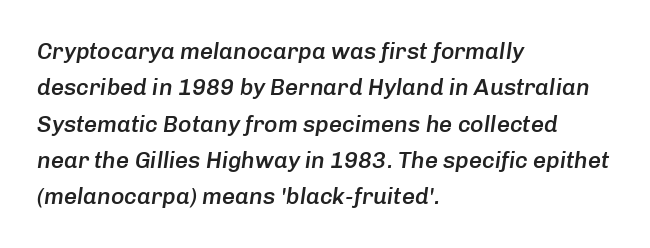
The image shows 23 px text type, italic (leaning right); set left-aligned, normal line spacing (1.58x), normal letter spacing, not underlined.
